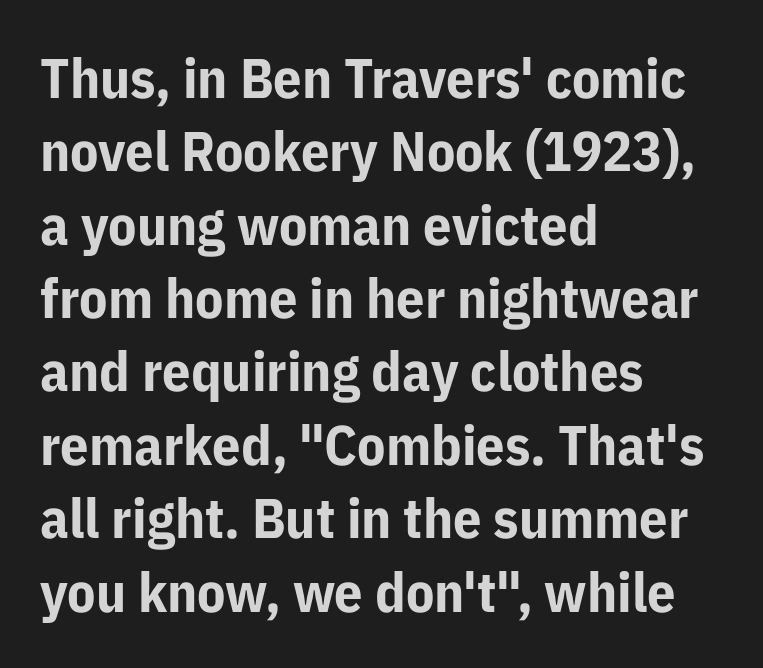
The image shows 56 px bold sans-serif type, upright; set left-aligned, normal line spacing (1.31x), normal letter spacing, not underlined; low stroke contrast and a medium x-height.
